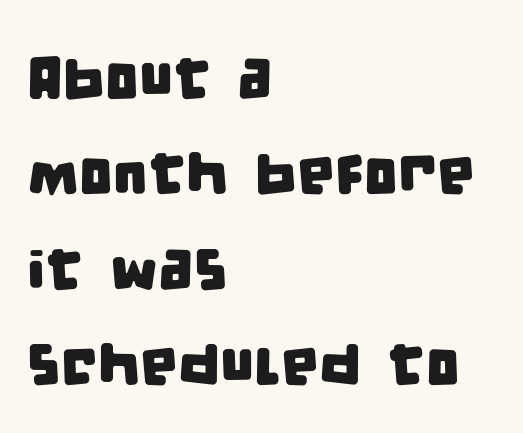
Q: Is the typeface a serif or a sans-serif typeface? A: Sans-serif.
Q: Is the text underlined? A: No.
Q: How is the paragraph aligned? A: Left-aligned.
Q: Is the spacing between letters normal or unusually wide? A: Normal.
Q: Is the spacing between lines tight, normal or loose? A: Normal.
Q: Width (condensed, normal, or wide)? A: Condensed.
Q: Stroke contrast? A: Low.
Q: x-height? A: Large.
Q: Monospaced? A: No.
